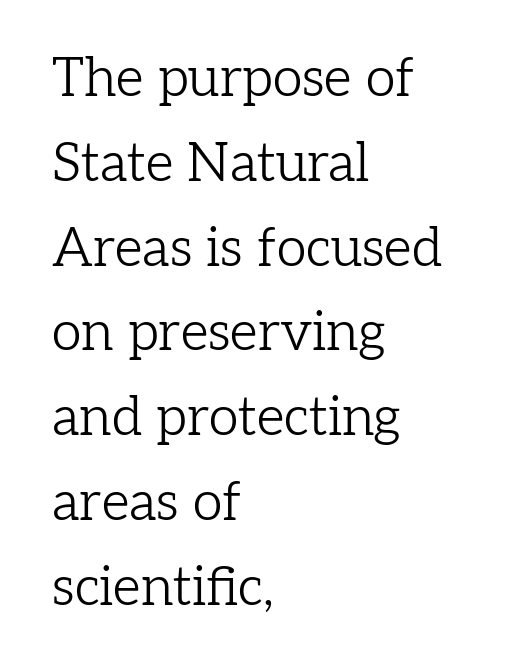
Q: Is the text bold? A: No.
Q: Is the text italic (slanted)? A: No, it is upright.
Q: Is the typeface a serif or a sans-serif typeface? A: Serif.
Q: Is the text underlined? A: No.
Q: How is the paragraph aligned? A: Left-aligned.
Q: Is the spacing between letters normal or unusually wide? A: Normal.
Q: Is the spacing between lines tight, normal or loose? A: Normal.
Q: Width (condensed, normal, or wide)? A: Normal.
Q: Stroke contrast? A: Low.
Q: x-height? A: Medium.
Q: Monospaced? A: No.
